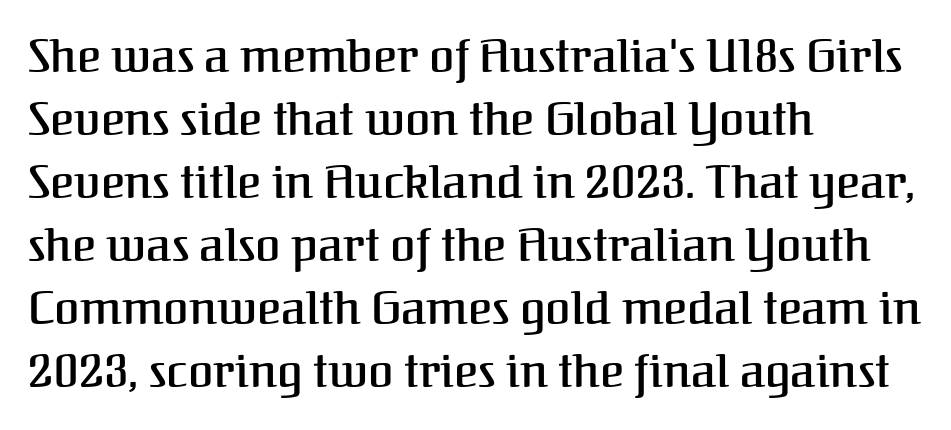
The image shows 46 px semibold serif type, upright; set left-aligned, normal line spacing (1.37x), normal letter spacing, not underlined; medium stroke contrast and a medium x-height.
